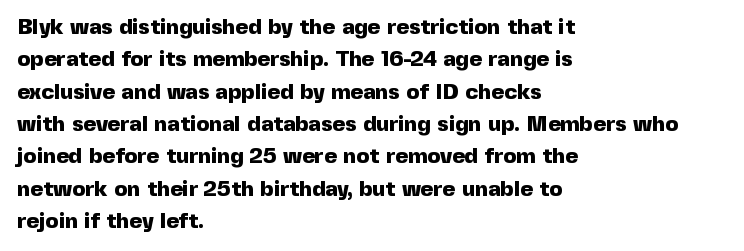
{"italic": "no", "bold": "yes", "underline": "no", "align": "left", "line_spacing": "normal", "line_spacing_ratio": 1.47, "letter_spacing": "normal", "letter_spacing_em": 0.0, "glyph_px": 22}
